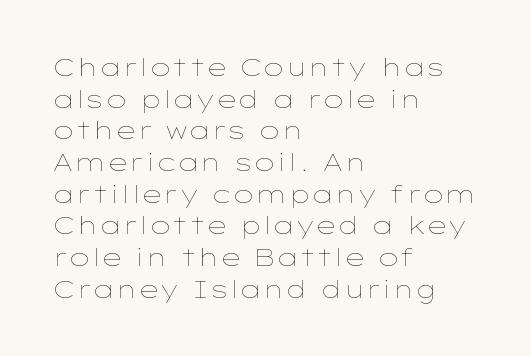
Q: Is the text bold? A: No.
Q: Is the text italic (slanted)? A: No, it is upright.
Q: Is the text underlined? A: No.
Q: How is the paragraph aligned? A: Left-aligned.
Q: Is the spacing between letters normal or unusually wide? A: Normal.
Q: Is the spacing between lines tight, normal or loose? A: Normal.
